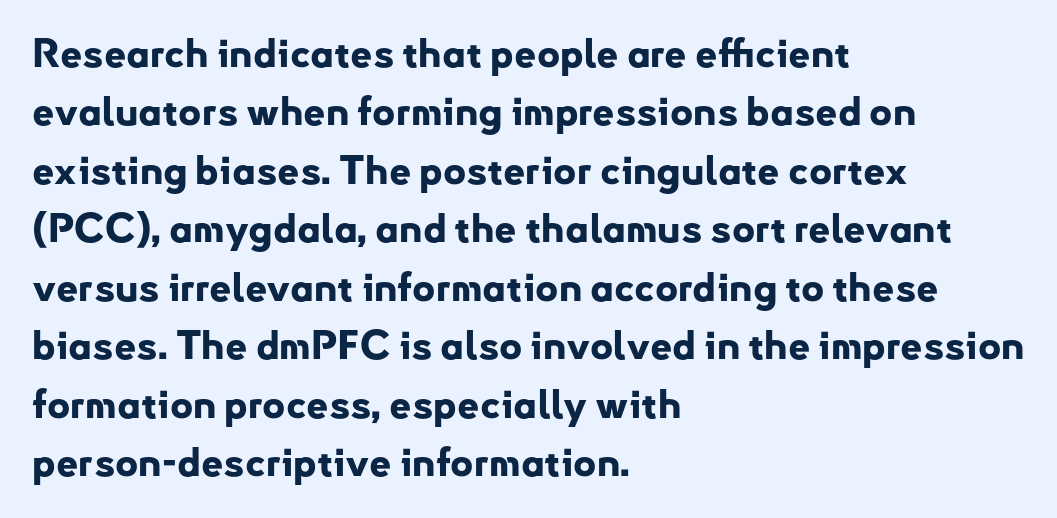
A typesetter would call this proportional, since set widths differ per character. Every letter is thick-stroked: bold, no question. The letterforms sit shoulder to shoulder at normal distance. Ascenders rise straight up at ninety degrees. Line beginnings align vertically; line endings do not. Decoration check: the copy has no underline.
